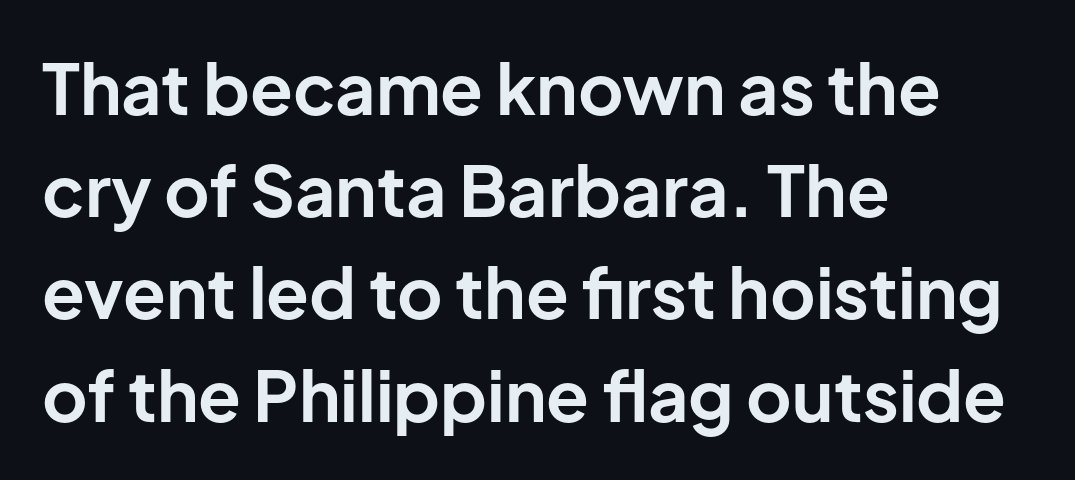
A typesetter would mark this as roman, not italic. Layout note: lines flush left. The string is rendered with underlining switched off. Examine the stroke ends and you'll find no serifs.
